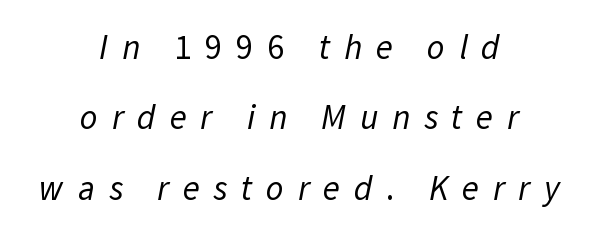
The image shows 35 px regular-weight sans-serif type; set centered, loose line spacing (2.01x), unusually wide letter spacing (+0.39 em), not underlined; low stroke contrast and a medium x-height.
